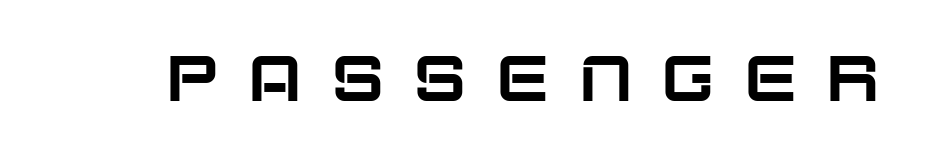
The image shows 64 px sans-serif type, upright; set unusually wide letter spacing (+0.45 em), not underlined; low stroke contrast and a large x-height.
